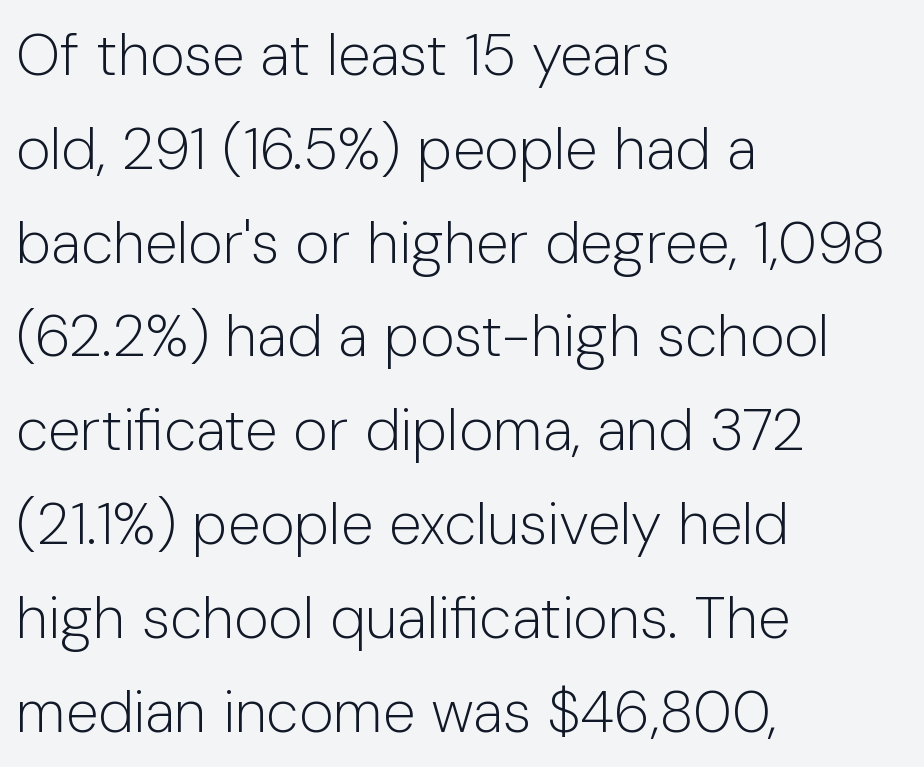
Nothing sits at the stroke ends, so this counts as sans-serif. Short note: letters normally spaced. Posture: vertical. No chunkiness to these letters — they're not bold. The compositor pushed each line to the left boundary.
